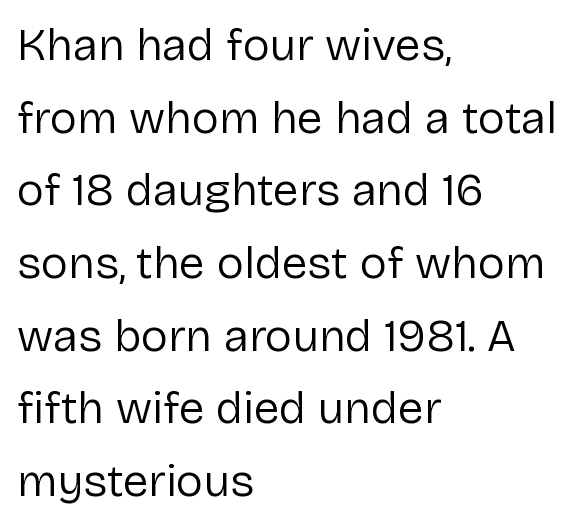
To sum up the face: it is a sans, with no serifs. Clear beneath every line of the passage. Caption: standard tracking, unaltered. A quiet, ordinary-to-light weight characterises the typeface. The letters advance in unequal steps, a hallmark of proportional type. These lines sit exactly where default settings would place them.
